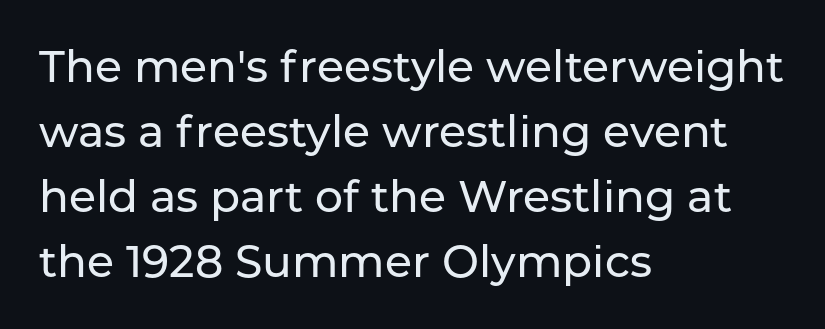
Q: Is the text italic (slanted)? A: No, it is upright.
Q: Is the typeface a serif or a sans-serif typeface? A: Sans-serif.
Q: Is the text underlined? A: No.
Q: How is the paragraph aligned? A: Left-aligned.
Q: Is the spacing between letters normal or unusually wide? A: Normal.
Q: Is the spacing between lines tight, normal or loose? A: Normal.
Q: Width (condensed, normal, or wide)? A: Normal.
Q: Stroke contrast? A: Low.
Q: x-height? A: Medium.
Q: Monospaced? A: No.
